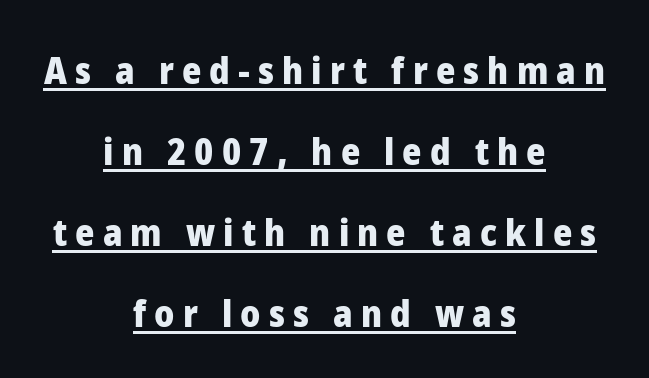
Airy leading. Is the block centered? Yes — each line is placed symmetrically about the middle. Chunky letters — that's bold for sure. Decoration check: the copy is underlined. These lines are composed in type without serifs.
